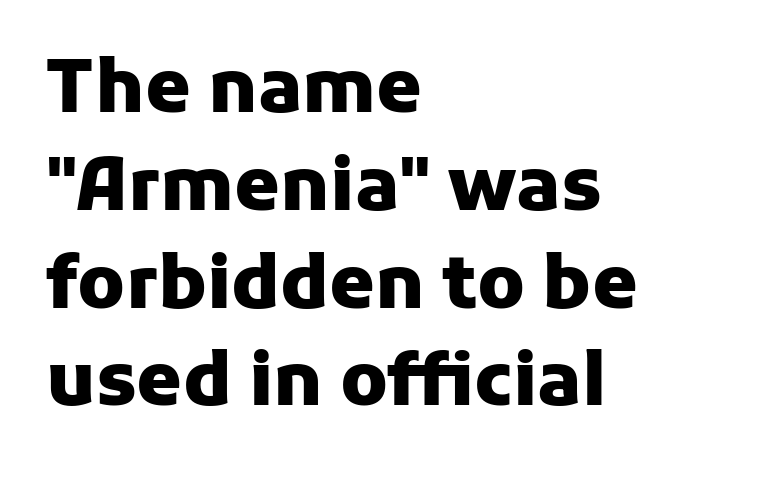
Q: Is the text bold? A: Yes.
Q: Is the text italic (slanted)? A: No, it is upright.
Q: Is the typeface a serif or a sans-serif typeface? A: Sans-serif.
Q: Is the text underlined? A: No.
Q: How is the paragraph aligned? A: Left-aligned.
Q: Is the spacing between letters normal or unusually wide? A: Normal.
Q: Is the spacing between lines tight, normal or loose? A: Normal.
Q: Width (condensed, normal, or wide)? A: Normal.
Q: Stroke contrast? A: Low.
Q: x-height? A: Medium.
Q: Monospaced? A: No.
